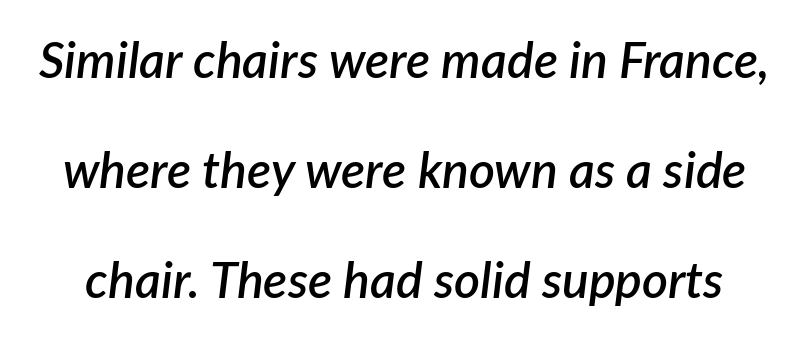
{"italic": "yes", "lean": "right", "slant_degrees": 7, "bold": "semi", "weight": "semibold", "width": "normal", "stroke_contrast": "low", "x_height": "medium", "monospaced": "no", "underline": "no", "line_spacing": "loose", "line_spacing_ratio": 2.2, "letter_spacing": "normal", "letter_spacing_em": 0.0, "glyph_px": 50}
